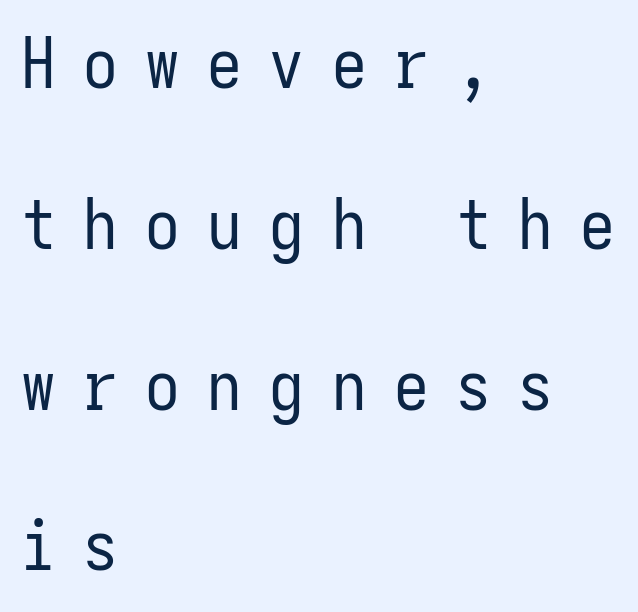
{"serif": "no", "italic": "no", "bold": "no", "weight": "regular", "width": "condensed", "stroke_contrast": "low", "x_height": "medium", "monospaced": "yes", "underline": "no", "align": "left", "line_spacing": "loose", "line_spacing_ratio": 2.33, "letter_spacing": "wide", "letter_spacing_em": 0.4, "glyph_px": 69}
